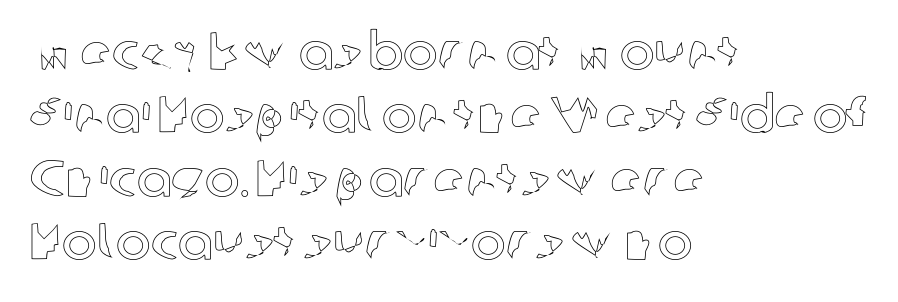
Q: Is the text italic (slanted)? A: No, it is upright.
Q: Is the text underlined? A: No.
Q: How is the paragraph aligned? A: Left-aligned.
Q: Is the spacing between letters normal or unusually wide? A: Normal.
Q: Width (condensed, normal, or wide)? A: Normal.
Q: x-height? A: Medium.
Q: Monospaced? A: No.
